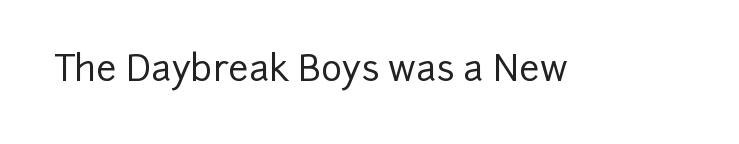
Q: Is the text italic (slanted)? A: No, it is upright.
Q: Is the typeface a serif or a sans-serif typeface? A: Sans-serif.
Q: Is the text underlined? A: No.
Q: Is the spacing between letters normal or unusually wide? A: Normal.
Q: Width (condensed, normal, or wide)? A: Normal.
Q: Stroke contrast? A: Low.
Q: x-height? A: Medium.
Q: Monospaced? A: No.
